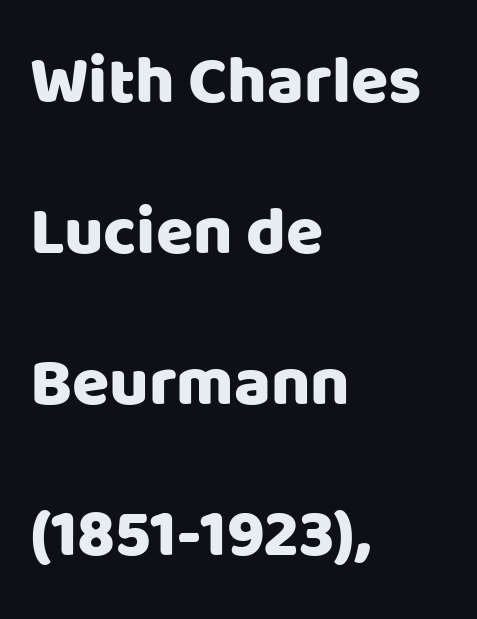
{"serif": "no", "italic": "no", "width": "normal", "stroke_contrast": "low", "x_height": "large", "monospaced": "no", "underline": "no", "align": "left", "line_spacing": "loose", "line_spacing_ratio": 2.22, "letter_spacing": "normal", "letter_spacing_em": 0.0, "glyph_px": 68}
